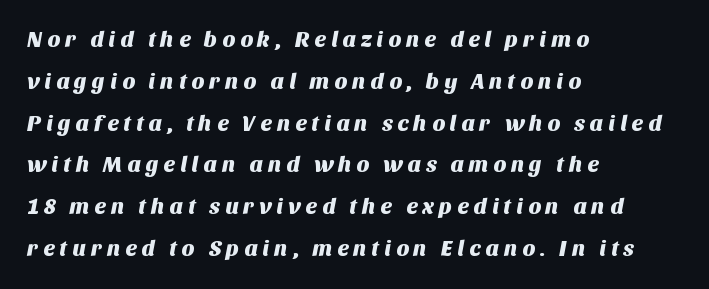
The image shows 22 px text type; set left-aligned, loose line spacing (1.9x), unusually wide letter spacing (+0.21 em), not underlined.
